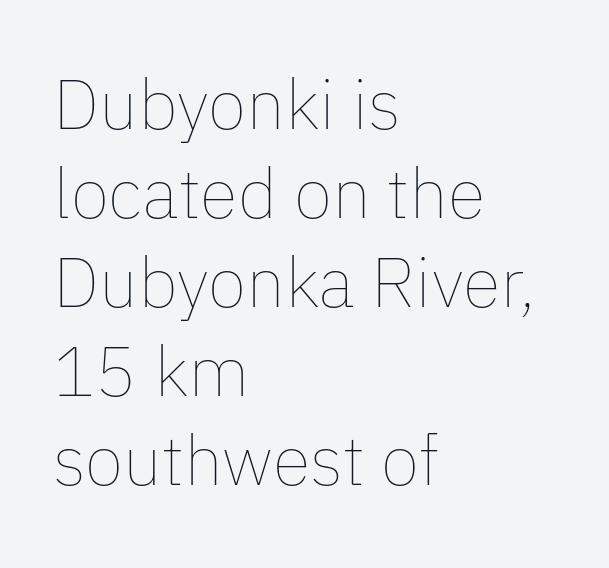
The image shows 70 px thin type, upright; set left-aligned, normal line spacing (1.27x), normal letter spacing, not underlined; low stroke contrast and a medium x-height.
